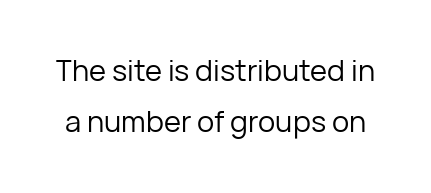
Q: Is the text bold? A: No.
Q: Is the text italic (slanted)? A: No, it is upright.
Q: Is the typeface a serif or a sans-serif typeface? A: Sans-serif.
Q: Is the text underlined? A: No.
Q: Is the spacing between letters normal or unusually wide? A: Normal.
Q: Width (condensed, normal, or wide)? A: Normal.
Q: Stroke contrast? A: Low.
Q: x-height? A: Medium.
Q: Monospaced? A: No.
